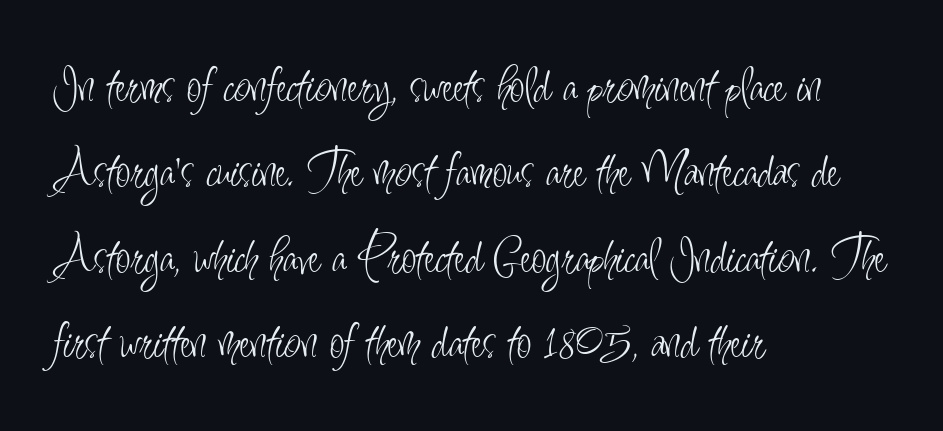
Q: Is the text bold? A: No.
Q: Is the typeface a serif or a sans-serif typeface? A: Sans-serif.
Q: Is the text underlined? A: No.
Q: How is the paragraph aligned? A: Left-aligned.
Q: Is the spacing between letters normal or unusually wide? A: Normal.
Q: Is the spacing between lines tight, normal or loose? A: Normal.
Q: Width (condensed, normal, or wide)? A: Condensed.
Q: Stroke contrast? A: Low.
Q: x-height? A: Small.
Q: Monospaced? A: No.
